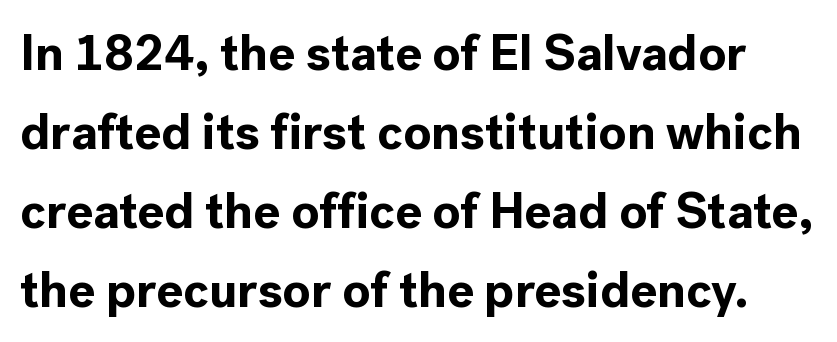
Q: Is the text bold? A: Yes.
Q: Is the text italic (slanted)? A: No, it is upright.
Q: Is the typeface a serif or a sans-serif typeface? A: Sans-serif.
Q: Is the text underlined? A: No.
Q: Is the spacing between letters normal or unusually wide? A: Normal.
Q: Is the spacing between lines tight, normal or loose? A: Normal.
Q: Width (condensed, normal, or wide)? A: Normal.
Q: x-height? A: Medium.
Q: Monospaced? A: No.
